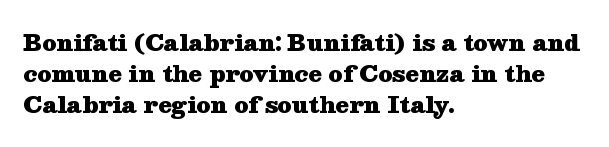
The image shows 22 px bold type, upright; set left-aligned, normal line spacing (1.41x), normal letter spacing, not underlined.
